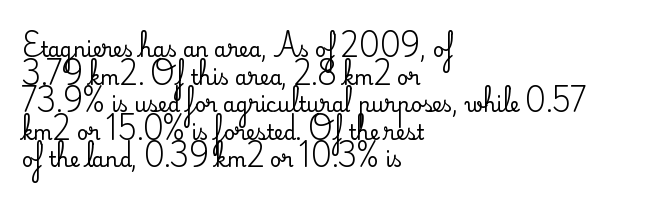
{"italic": "no", "underline": "no", "align": "left", "line_spacing": "normal", "line_spacing_ratio": 1.38, "letter_spacing": "normal", "letter_spacing_em": 0.0, "glyph_px": 20}
